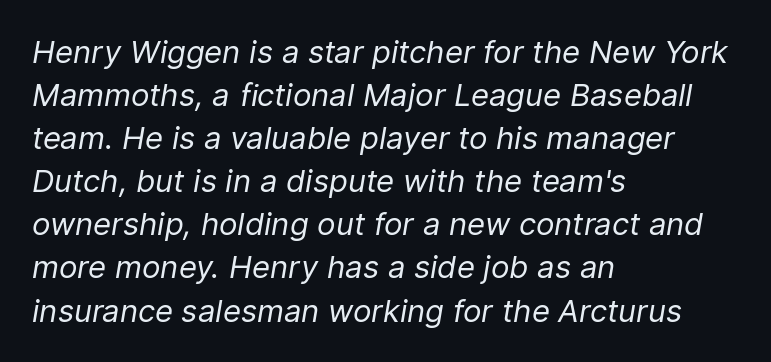
Q: Is the text bold? A: No.
Q: Is the text italic (slanted)? A: Yes, it leans right by about 9 degrees.
Q: Is the text underlined? A: No.
Q: How is the paragraph aligned? A: Left-aligned.
Q: Is the spacing between letters normal or unusually wide? A: Normal.
Q: Is the spacing between lines tight, normal or loose? A: Normal.
Q: Width (condensed, normal, or wide)? A: Normal.
Q: Stroke contrast? A: Low.
Q: x-height? A: Medium.
Q: Monospaced? A: No.
